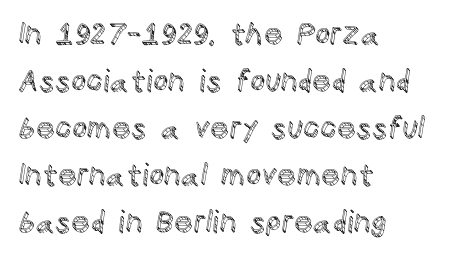
Students, note that the glyphs here touch the page at normal intervals. The baseline area is clear. Quick note: interline space is typical. Compared with a centered layout, this one pins lines to the left instead.
